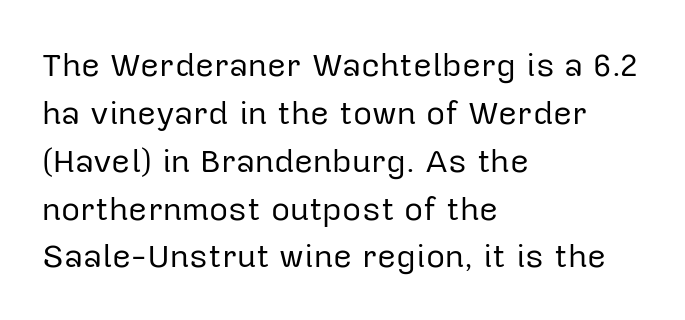
Casual observation: everything's shoved over to the left. Classification — sans serif. The typography opts for an upright posture over an oblique one. Here the designer chose a conventional face with non-uniform glyph widths. The rendering uses a moderate line-height, typical for paragraphs.
